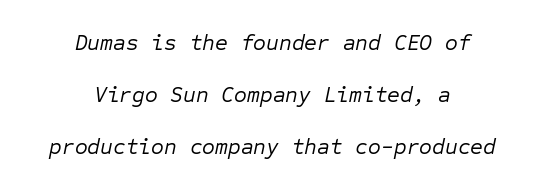
{"italic": "yes", "lean": "right", "slant_degrees": 12, "bold": "no", "underline": "no", "align": "center", "line_spacing": "loose", "line_spacing_ratio": 2.36, "letter_spacing": "normal", "letter_spacing_em": 0.0, "glyph_px": 22}
